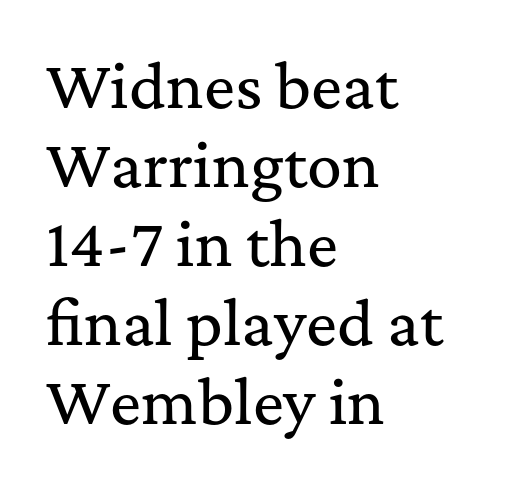
{"serif": "yes", "italic": "no", "width": "normal", "stroke_contrast": "medium", "x_height": "medium", "monospaced": "no", "underline": "no", "align": "left", "line_spacing": "normal", "line_spacing_ratio": 1.36, "letter_spacing": "normal", "letter_spacing_em": 0.0, "glyph_px": 58}
